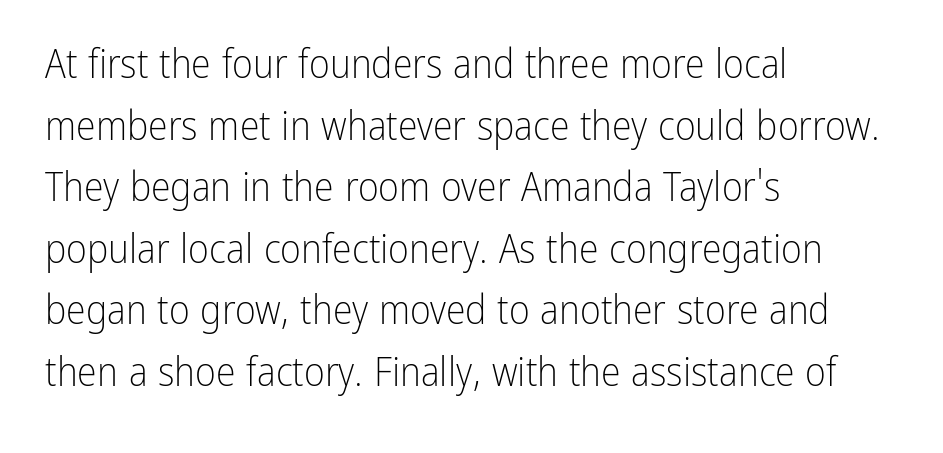
Q: Is the text bold? A: No.
Q: Is the text italic (slanted)? A: No, it is upright.
Q: Is the typeface a serif or a sans-serif typeface? A: Sans-serif.
Q: Is the text underlined? A: No.
Q: How is the paragraph aligned? A: Left-aligned.
Q: Is the spacing between letters normal or unusually wide? A: Normal.
Q: Is the spacing between lines tight, normal or loose? A: Normal.
Q: Width (condensed, normal, or wide)? A: Condensed.
Q: Stroke contrast? A: Low.
Q: x-height? A: Medium.
Q: Monospaced? A: No.
